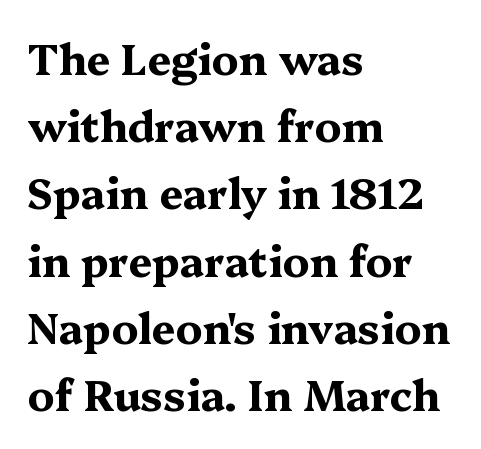
{"serif": "yes", "italic": "no", "bold": "yes", "weight": "bold", "width": "wide", "stroke_contrast": "medium", "x_height": "medium", "monospaced": "no", "underline": "no", "align": "left", "line_spacing": "normal", "line_spacing_ratio": 1.6, "letter_spacing": "normal", "letter_spacing_em": 0.0, "glyph_px": 42}
